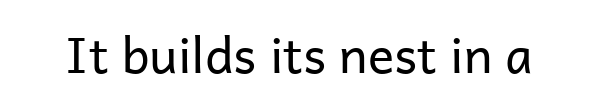
The image shows 49 px regular-weight sans-serif type, upright; set normal letter spacing, not underlined; low stroke contrast and a medium x-height.
